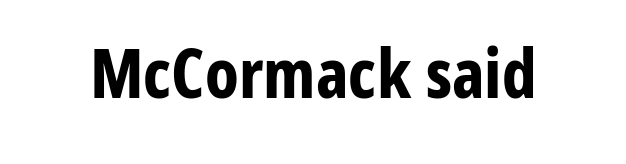
Q: Is the text bold? A: Yes.
Q: Is the text italic (slanted)? A: No, it is upright.
Q: Is the typeface a serif or a sans-serif typeface? A: Sans-serif.
Q: Is the text underlined? A: No.
Q: Is the spacing between letters normal or unusually wide? A: Normal.
Q: Width (condensed, normal, or wide)? A: Condensed.
Q: Stroke contrast? A: Low.
Q: x-height? A: Medium.
Q: Monospaced? A: No.
